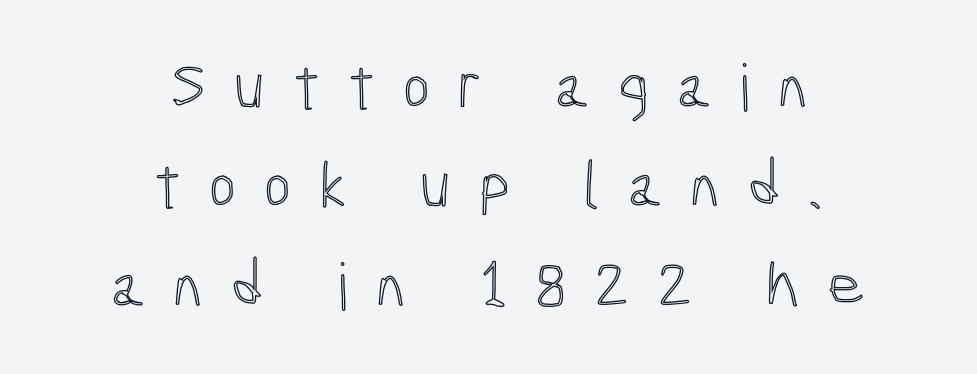
The rendering uses natural spacing where letterforms have individual widths. Each row of text sits above clean, open space. Line spacing here is normal. Where is the straight margin? There isn't one; the lines are centered. Posture: straight, roman, zero tilt.
